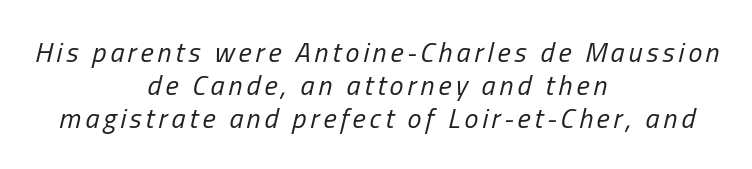
Heaviness? Minimal to ordinary, like unemphasized prose. When letters slant like this, we call the style italic. Plain, unruled lines of type. The passage is arranged like a title page — every line centered. The passage shown is typed in a proportional face where columns would drift.
